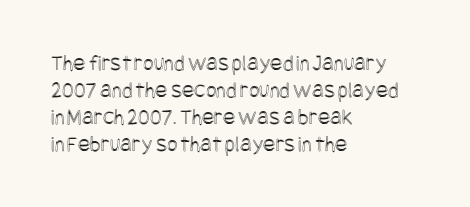
{"italic": "no", "underline": "no", "align": "left", "line_spacing_ratio": 1.17, "letter_spacing": "normal", "letter_spacing_em": 0.0, "glyph_px": 23}
